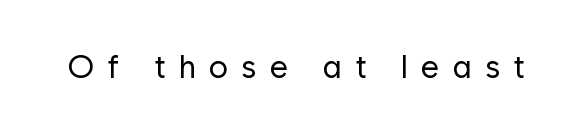
The image shows 32 px regular-weight sans-serif type, upright; set unusually wide letter spacing (+0.41 em), not underlined; low stroke contrast and a medium x-height.
